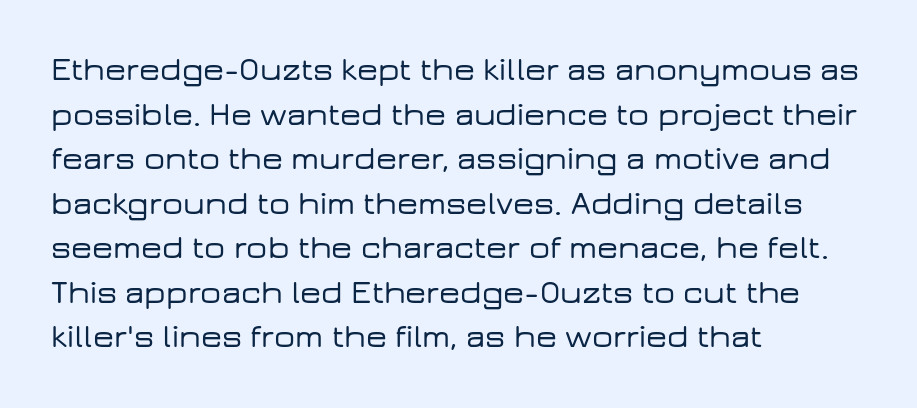
Each word holds together tightly as a unit, with standard inter-letter gaps. Designer's note — italics off, roman on. The typesetter chose a ragged-right arrangement here. The glyphs are unaccompanied by any horizontal stroke below them. Note: no serifs on the glyphs. The rendering uses a moderate line-height, typical for paragraphs.
